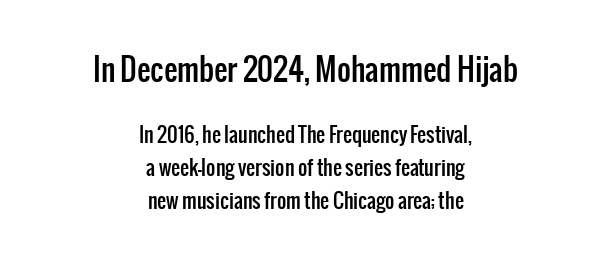
Has an underline been added? It has not. The type sits square on the baseline with zero lean. These lines are rendered in a variable-pitch font. Regarding serifs, this sample does without them. Words appear dense and cohesive because spacing is normal. The compositor balanced each line on the midline.
